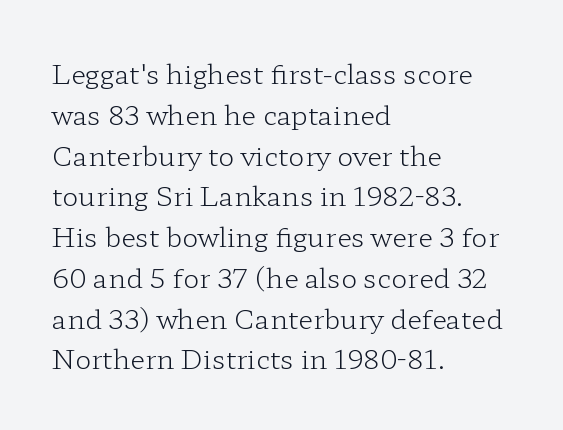
The image shows 27 px text type, upright; set left-aligned, normal line spacing (1.51x), normal letter spacing, not underlined.
